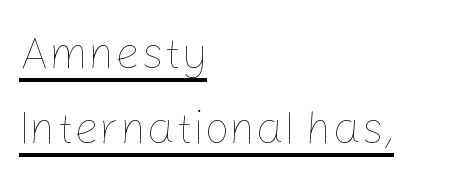
The image shows 45 px thin type, upright; set left-aligned, normal line spacing (1.66x), normal letter spacing, underlined; low stroke contrast and a medium x-height.
